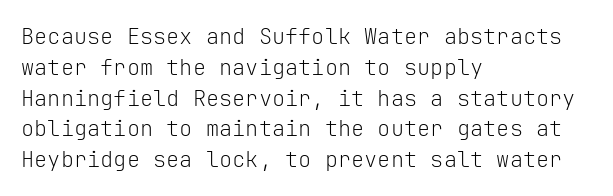
Q: Is the text bold? A: No.
Q: Is the text italic (slanted)? A: No, it is upright.
Q: Is the text underlined? A: No.
Q: How is the paragraph aligned? A: Left-aligned.
Q: Is the spacing between letters normal or unusually wide? A: Normal.
Q: Is the spacing between lines tight, normal or loose? A: Normal.
